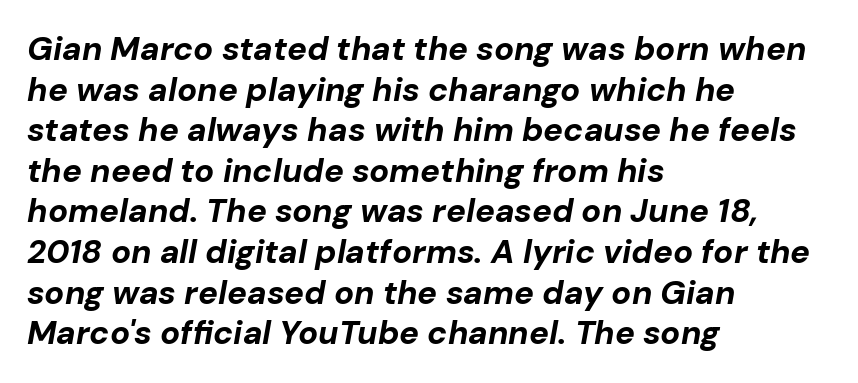
Q: Is the text bold? A: Yes.
Q: Is the text italic (slanted)? A: Yes, it leans right by about 10 degrees.
Q: Is the text underlined? A: No.
Q: How is the paragraph aligned? A: Left-aligned.
Q: Is the spacing between letters normal or unusually wide? A: Normal.
Q: Width (condensed, normal, or wide)? A: Normal.
Q: Stroke contrast? A: Low.
Q: x-height? A: Medium.
Q: Monospaced? A: No.
